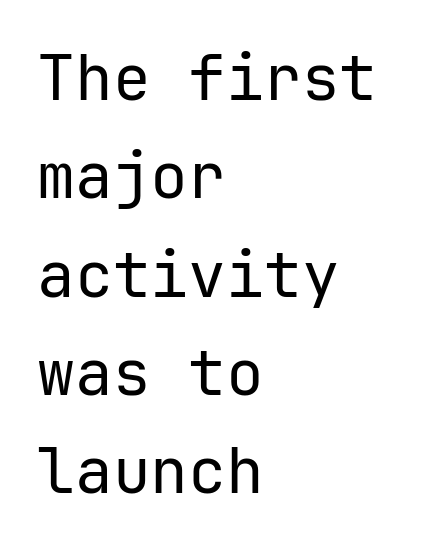
Q: Is the text bold? A: No.
Q: Is the text italic (slanted)? A: No, it is upright.
Q: Is the typeface a serif or a sans-serif typeface? A: Sans-serif.
Q: Is the text underlined? A: No.
Q: How is the paragraph aligned? A: Left-aligned.
Q: Is the spacing between letters normal or unusually wide? A: Normal.
Q: Is the spacing between lines tight, normal or loose? A: Normal.
Q: Width (condensed, normal, or wide)? A: Normal.
Q: Stroke contrast? A: Low.
Q: x-height? A: Medium.
Q: Monospaced? A: Yes.
